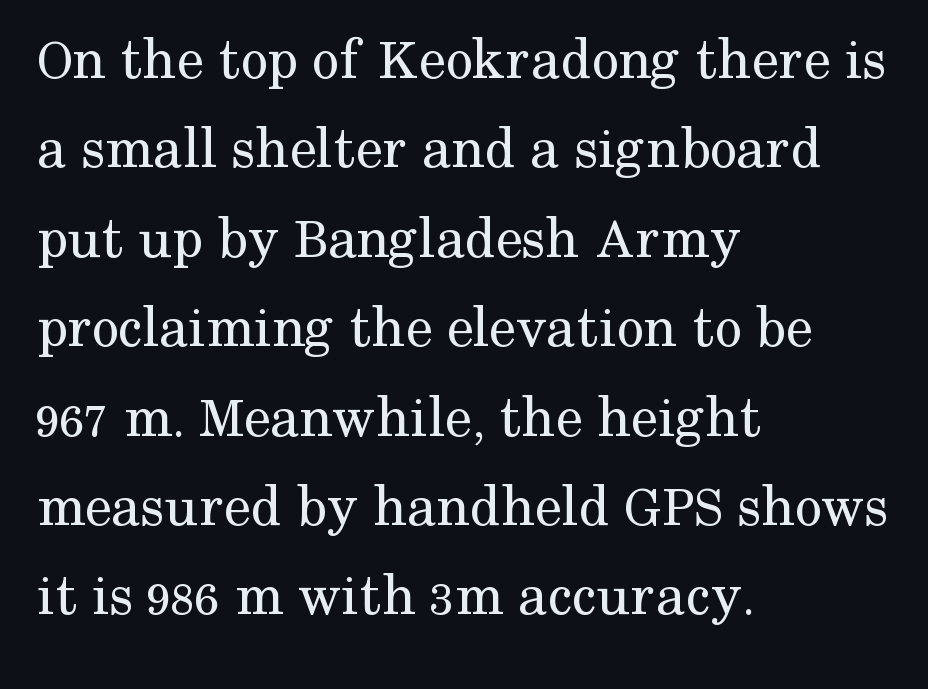
The image shows 60 px regular-weight serif type, upright; set left-aligned, normal line spacing (1.49x), normal letter spacing, not underlined; medium stroke contrast and a medium x-height.
